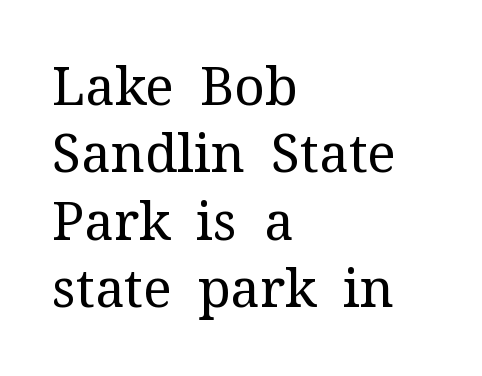
{"serif": "yes", "italic": "no", "bold": "no", "weight": "regular", "width": "normal", "stroke_contrast": "medium", "x_height": "medium", "monospaced": "no", "underline": "no", "align": "left", "line_spacing": "normal", "line_spacing_ratio": 1.27, "letter_spacing": "normal", "letter_spacing_em": 0.0, "glyph_px": 53}
